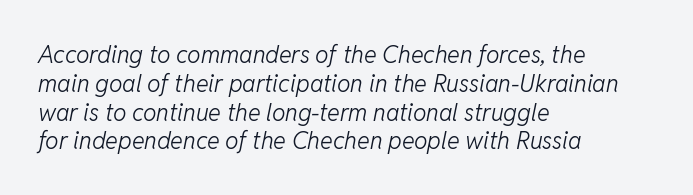
Unmarked baselines from the first word to the last. This is oblique type, the kind used for emphasis or titles. The weight would be labelled regular, book, light, or lighter still. The horizontal fit of the characters is conventional and even. Where is the straight margin? On the left.
